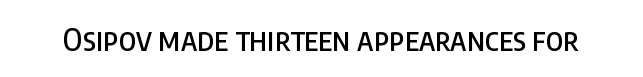
The image shows 31 px condensed sans-serif type, upright; set normal letter spacing, not underlined; low stroke contrast and a large x-height.
